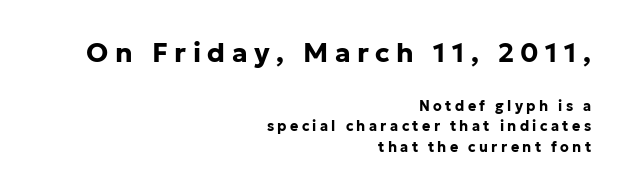
How would I describe the line gaps? Plain and ordinary. Upright lettering throughout. Large over small — that's the arrangement of the two blocks here. Casual observation: everything's shoved over to the right. The strip under each line holds only bare page.
